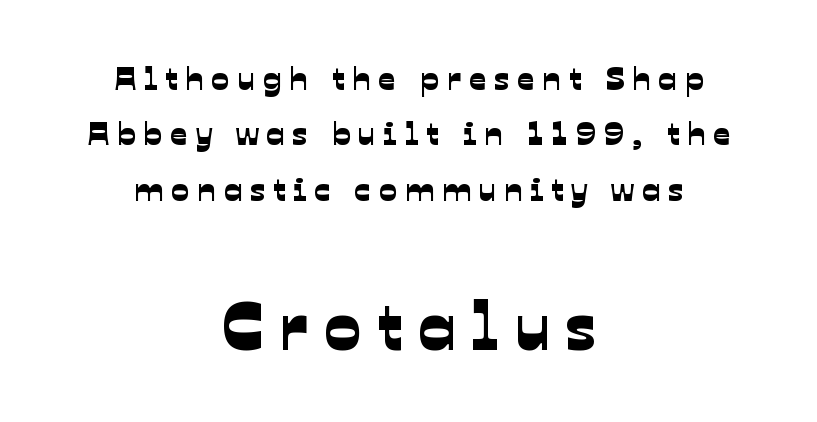
{"serif": "no", "width": "normal", "stroke_contrast": "low", "x_height": "medium", "monospaced": "no", "underline": "no", "align": "center", "line_spacing": "normal", "line_spacing_ratio": 1.63, "letter_spacing": "wide", "letter_spacing_em": 0.23, "larger_block": "second", "size_ratio": 2.03, "glyph_px": 69}
